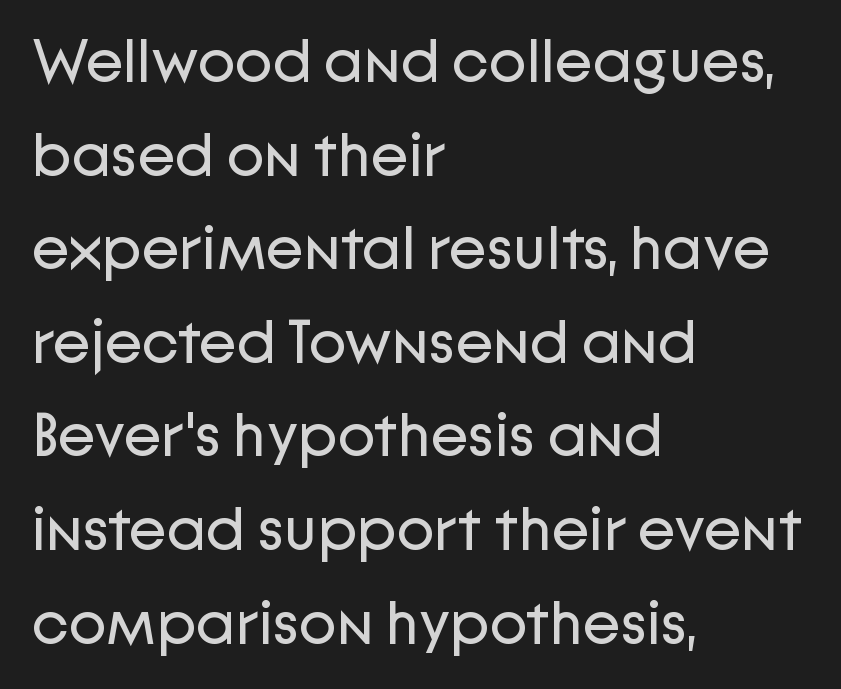
The image shows 62 px regular-weight sans-serif type, upright; set left-aligned, normal line spacing (1.51x), normal letter spacing, not underlined; low stroke contrast and a medium x-height.
